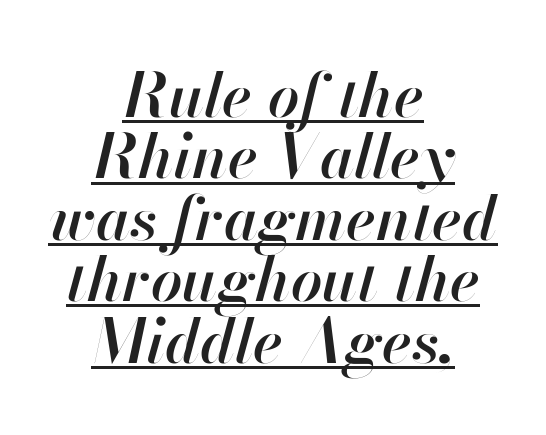
{"italic": "yes", "lean": "right", "slant_degrees": 13, "bold": "semi", "weight": "semibold", "width": "normal", "stroke_contrast": "high", "x_height": "small", "monospaced": "no", "underline": "yes", "align": "center", "line_spacing": "tight", "line_spacing_ratio": 0.99, "letter_spacing": "normal", "letter_spacing_em": 0.0, "glyph_px": 62}
